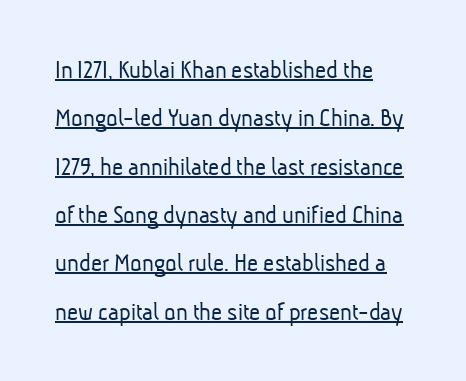
{"bold": "no", "underline": "yes", "align": "left", "line_spacing_ratio": 1.79, "letter_spacing": "normal", "letter_spacing_em": 0.0, "glyph_px": 27}
